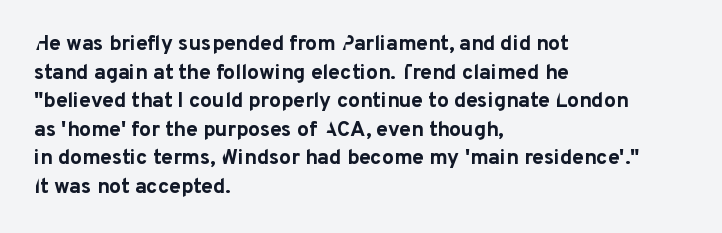
Q: Is the text bold? A: Yes.
Q: Is the text italic (slanted)? A: No, it is upright.
Q: Is the text underlined? A: No.
Q: How is the paragraph aligned? A: Left-aligned.
Q: Is the spacing between letters normal or unusually wide? A: Normal.
Q: Is the spacing between lines tight, normal or loose? A: Normal.
